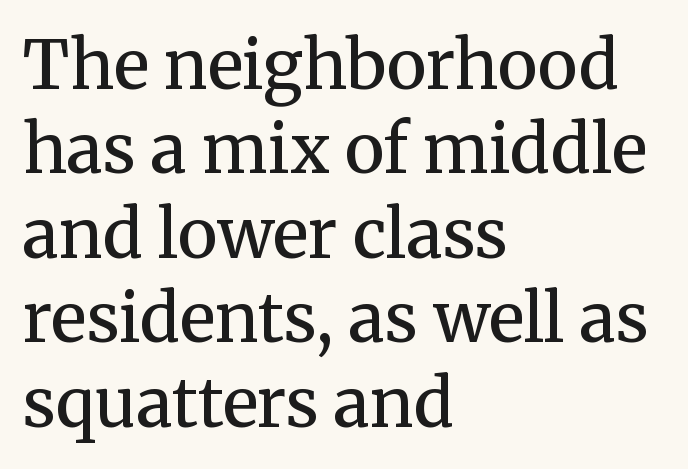
Q: Is the text bold? A: Semi-bold.
Q: Is the text italic (slanted)? A: No, it is upright.
Q: Is the typeface a serif or a sans-serif typeface? A: Serif.
Q: Is the text underlined? A: No.
Q: How is the paragraph aligned? A: Left-aligned.
Q: Is the spacing between letters normal or unusually wide? A: Normal.
Q: Is the spacing between lines tight, normal or loose? A: Normal.
Q: Width (condensed, normal, or wide)? A: Normal.
Q: Stroke contrast? A: Medium.
Q: x-height? A: Medium.
Q: Monospaced? A: No.
